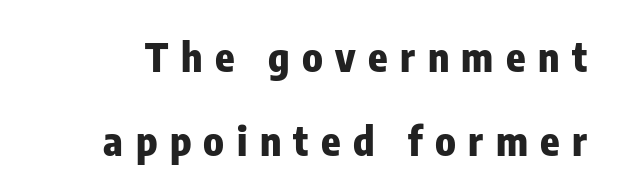
{"serif": "no", "italic": "no", "bold": "yes", "weight": "heavy", "width": "condensed", "stroke_contrast": "low", "x_height": "medium", "monospaced": "no", "underline": "no", "line_spacing": "loose", "line_spacing_ratio": 2.11, "letter_spacing": "wide", "letter_spacing_em": 0.31, "glyph_px": 40}
